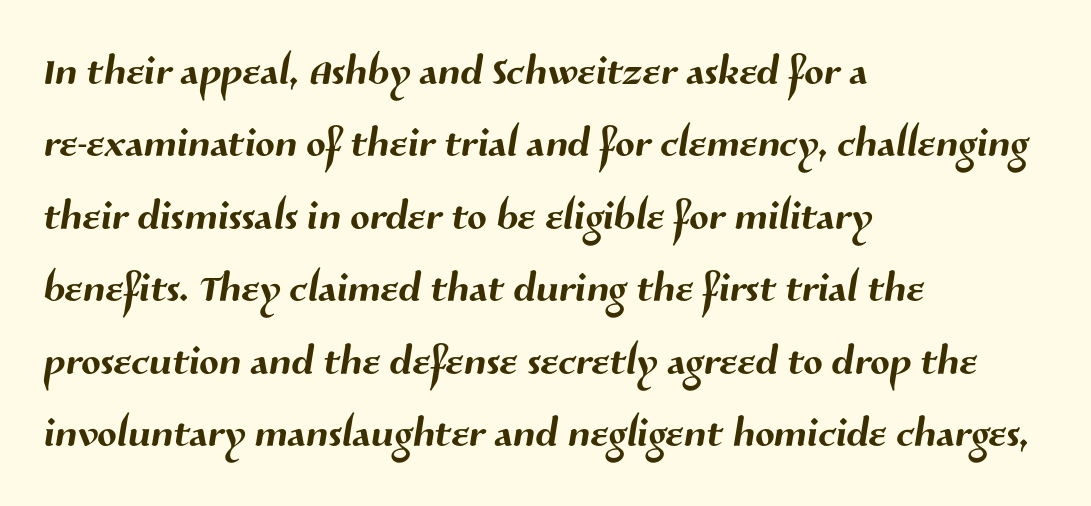
{"serif": "no", "width": "normal", "stroke_contrast": "medium", "x_height": "medium", "monospaced": "no", "underline": "no", "align": "left", "line_spacing": "normal", "line_spacing_ratio": 1.27, "letter_spacing": "normal", "letter_spacing_em": 0.0, "glyph_px": 57}
